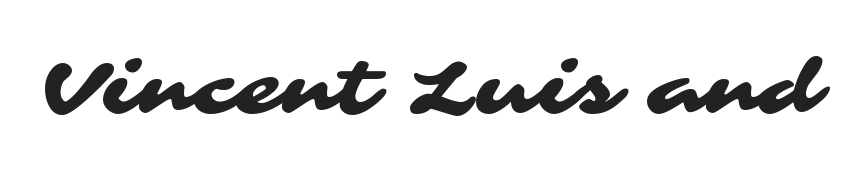
{"serif": "no", "width": "wide", "stroke_contrast": "medium", "x_height": "medium", "monospaced": "no", "underline": "no", "letter_spacing": "normal", "letter_spacing_em": 0.0, "glyph_px": 75}
